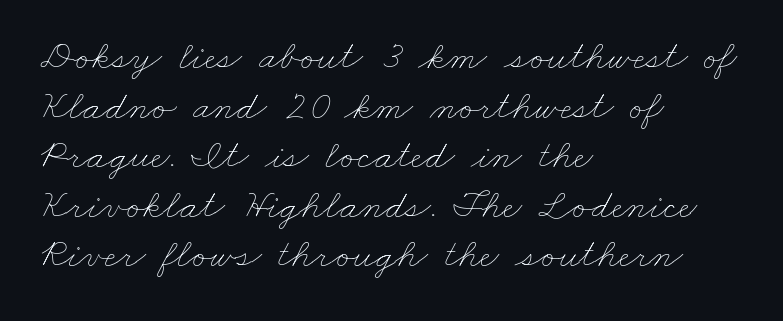
The image shows 41 px thin, wide type; set left-aligned, line spacing 1.21x, normal letter spacing, not underlined; low stroke contrast and a small x-height.
